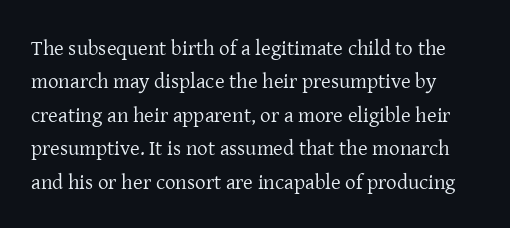
Honestly, there is no underline to notice here at all. Summary of weight: not heavy and not bold. Normally led — the rows are evenly, conventionally spaced. Nope, not italic — everything's standing straight. The rendering keeps characters at their native spacing.
